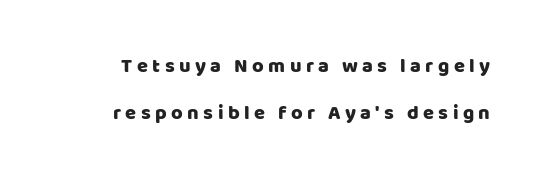
{"italic": "no", "underline": "no", "line_spacing": "loose", "line_spacing_ratio": 2.35, "letter_spacing": "wide", "letter_spacing_em": 0.22, "glyph_px": 20}
